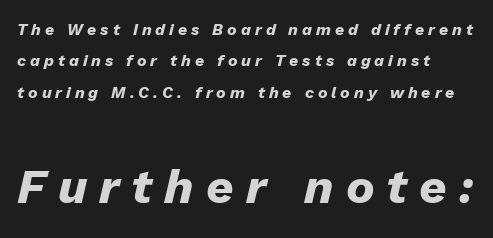
Q: Is the text bold? A: Yes.
Q: Is the text italic (slanted)? A: Yes, it leans right by about 13 degrees.
Q: Is the text underlined? A: No.
Q: Is the spacing between letters normal or unusually wide? A: Unusually wide.
Q: Is the spacing between lines tight, normal or loose? A: Loose.
Q: Which block of text is set in a larger size, the first (top) or the second (bottom)? A: The second (bottom) one.
Q: Width (condensed, normal, or wide)? A: Normal.
Q: Stroke contrast? A: Low.
Q: x-height? A: Medium.
Q: Monospaced? A: No.
